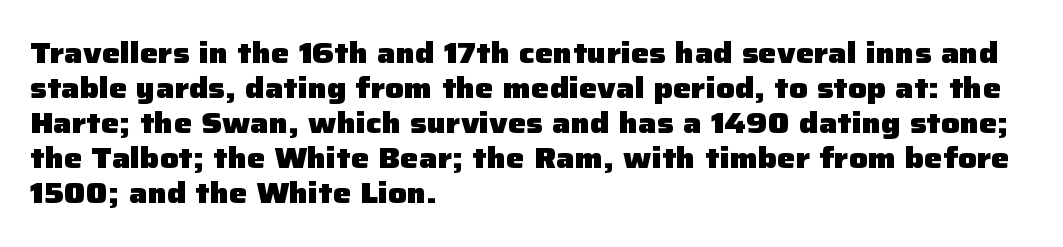
If you drew a line through each stem, it would be perfectly vertical. I'd call this a sans setting — the letters go barefoot. Caption: standard tracking, unaltered. Think of a printed novel: that variable character pitch is what you see here. The area under the type is left untouched.
